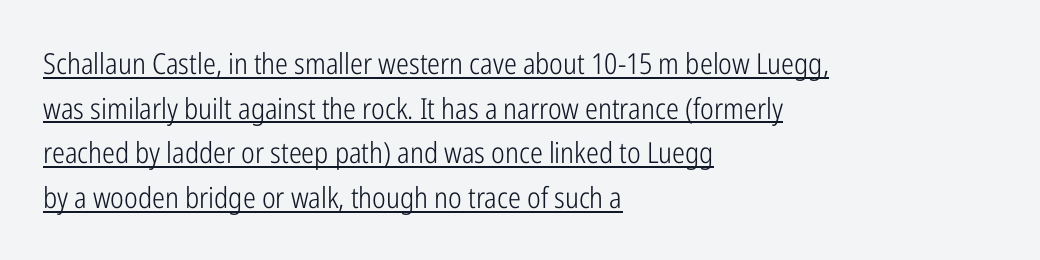
The image shows 29 px light, condensed sans-serif type, upright; set left-aligned, normal line spacing (1.54x), normal letter spacing, underlined; low stroke contrast and a medium x-height.
